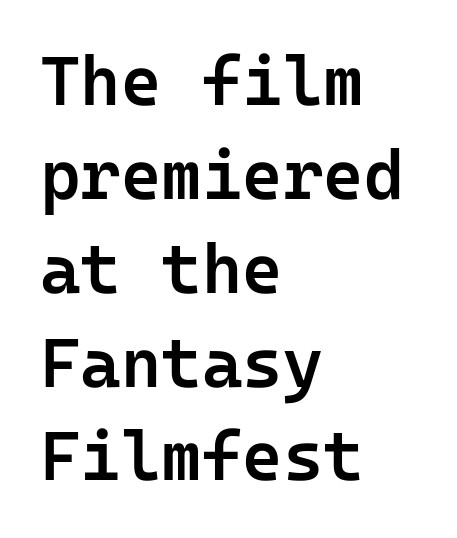
{"serif": "no", "italic": "no", "bold": "semi", "weight": "semibold", "width": "normal", "stroke_contrast": "low", "x_height": "medium", "underline": "no", "align": "left", "line_spacing": "normal", "line_spacing_ratio": 1.36, "letter_spacing": "normal", "letter_spacing_em": 0.0, "glyph_px": 69}
